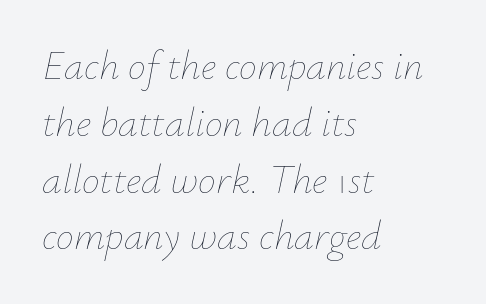
In terms of letterspacing, this is plain default setting. Slanted lettering throughout. Plain, unruled lines of type. Evenly set lines give the paragraph a standard silhouette.
